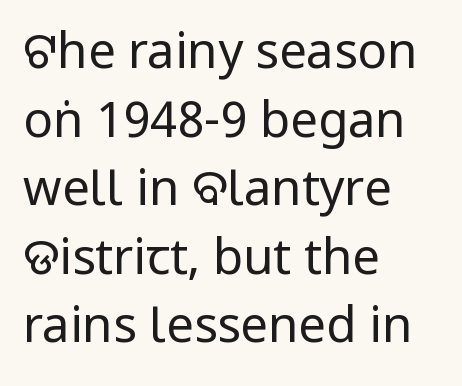
The image shows 49 px regular-weight, condensed sans-serif type, upright; set left-aligned, normal line spacing (1.4x), normal letter spacing, not underlined; low stroke contrast and a large x-height.
